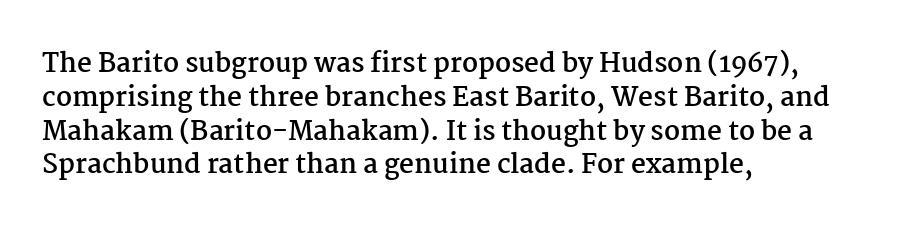
Q: Is the text bold? A: Yes.
Q: Is the text italic (slanted)? A: No, it is upright.
Q: Is the text underlined? A: No.
Q: How is the paragraph aligned? A: Left-aligned.
Q: Is the spacing between letters normal or unusually wide? A: Normal.
Q: Is the spacing between lines tight, normal or loose? A: Normal.
